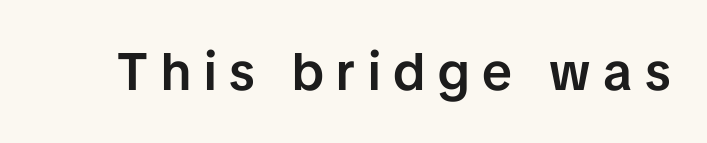
{"serif": "no", "italic": "no", "bold": "semi", "weight": "semibold", "width": "normal", "stroke_contrast": "low", "x_height": "medium", "monospaced": "no", "underline": "no", "letter_spacing": "wide", "letter_spacing_em": 0.24, "glyph_px": 53}
